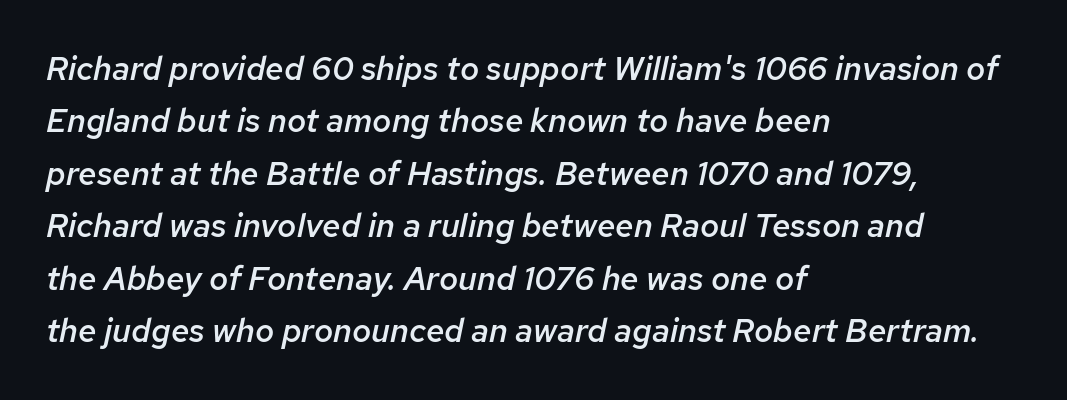
The image shows 33 px semibold type, italic (leaning right); set left-aligned, normal line spacing (1.59x), normal letter spacing, not underlined; low stroke contrast and a medium x-height.
